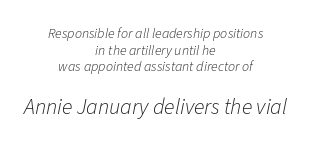
Q: Is the text bold? A: No.
Q: Is the text italic (slanted)? A: Yes, it leans right by about 11 degrees.
Q: Is the text underlined? A: No.
Q: How is the paragraph aligned? A: Centered.
Q: Is the spacing between letters normal or unusually wide? A: Normal.
Q: Which block of text is set in a larger size, the first (top) or the second (bottom)? A: The second (bottom) one.
